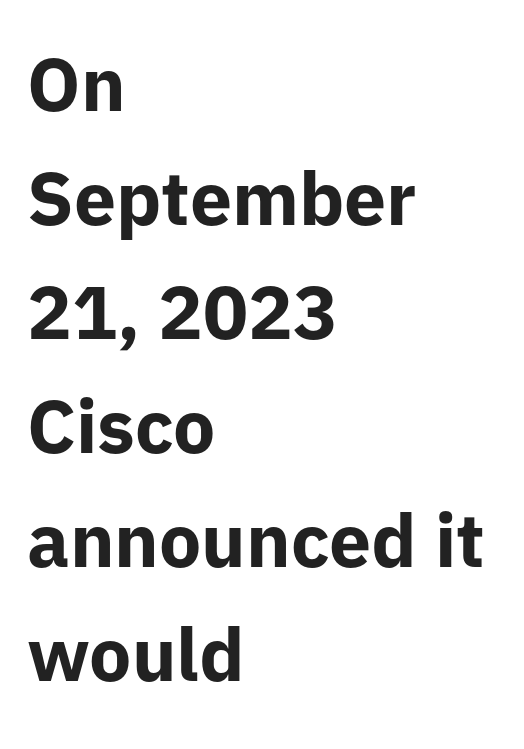
{"serif": "no", "italic": "no", "bold": "yes", "weight": "bold", "width": "normal", "stroke_contrast": "low", "x_height": "medium", "monospaced": "no", "underline": "no", "align": "left", "line_spacing": "normal", "line_spacing_ratio": 1.52, "letter_spacing": "normal", "letter_spacing_em": 0.0, "glyph_px": 75}
